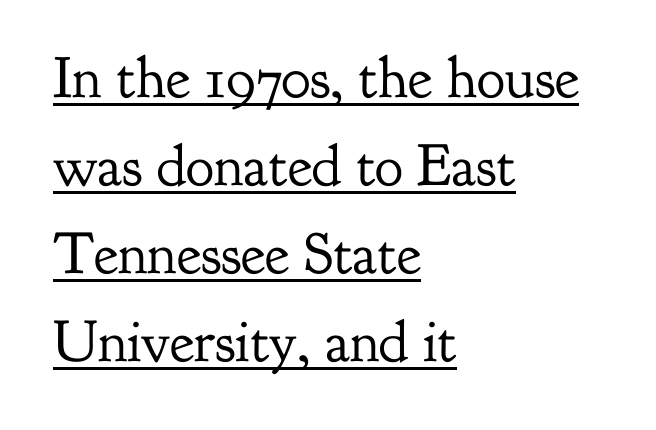
Where is the straight margin? On the left. Nobody touched the tracking dial on this one. The face used here appears with an underline applied. Little horizontal feet cap the strokes, marking this as serif type. Do the characters align in a grid? No, the font is proportional.
